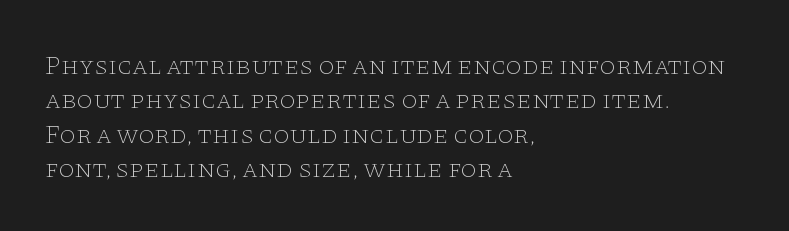
Q: Is the text bold? A: No.
Q: Is the text italic (slanted)? A: No, it is upright.
Q: Is the text underlined? A: No.
Q: How is the paragraph aligned? A: Left-aligned.
Q: Is the spacing between letters normal or unusually wide? A: Normal.
Q: Is the spacing between lines tight, normal or loose? A: Normal.
